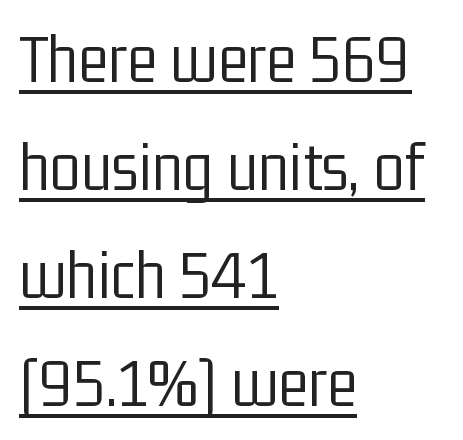
The image shows 71 px light, condensed sans-serif type, upright; set left-aligned, normal line spacing (1.52x), normal letter spacing, underlined; low stroke contrast and a medium x-height.
